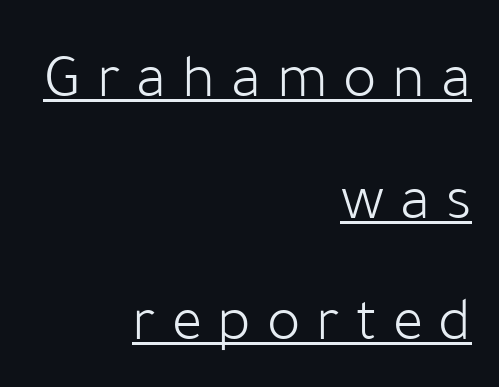
Stems and bowls with no extra thickness — not bold. Do the characters align in a grid? No, the font is proportional. Each line ends at the same right margin while the left side varies. The glyphs are accompanied by a horizontal stroke just below them. One glance says open: line gaps are wider than usual. The letters are spread apart with noticeably loose tracking.
